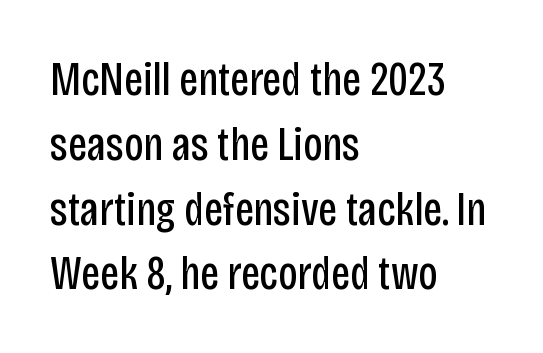
Q: Is the text bold? A: No.
Q: Is the text italic (slanted)? A: No, it is upright.
Q: Is the typeface a serif or a sans-serif typeface? A: Sans-serif.
Q: Is the text underlined? A: No.
Q: How is the paragraph aligned? A: Left-aligned.
Q: Is the spacing between letters normal or unusually wide? A: Normal.
Q: Is the spacing between lines tight, normal or loose? A: Normal.
Q: Width (condensed, normal, or wide)? A: Condensed.
Q: Stroke contrast? A: Low.
Q: x-height? A: Large.
Q: Monospaced? A: No.
